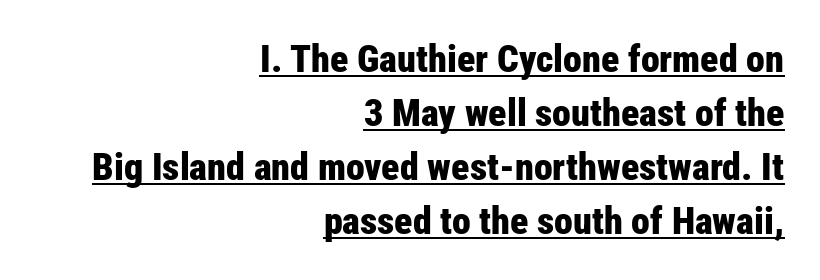
Q: Is the text bold? A: Yes.
Q: Is the text italic (slanted)? A: No, it is upright.
Q: Is the typeface a serif or a sans-serif typeface? A: Sans-serif.
Q: Is the text underlined? A: Yes.
Q: How is the paragraph aligned? A: Right-aligned.
Q: Is the spacing between letters normal or unusually wide? A: Normal.
Q: Is the spacing between lines tight, normal or loose? A: Normal.
Q: Width (condensed, normal, or wide)? A: Condensed.
Q: Stroke contrast? A: Low.
Q: x-height? A: Medium.
Q: Monospaced? A: No.
